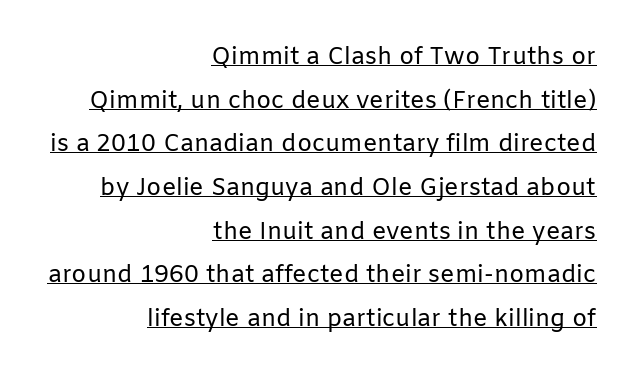
The image shows 24 px text type, upright; set right-aligned, line spacing 1.82x, normal letter spacing, underlined.
